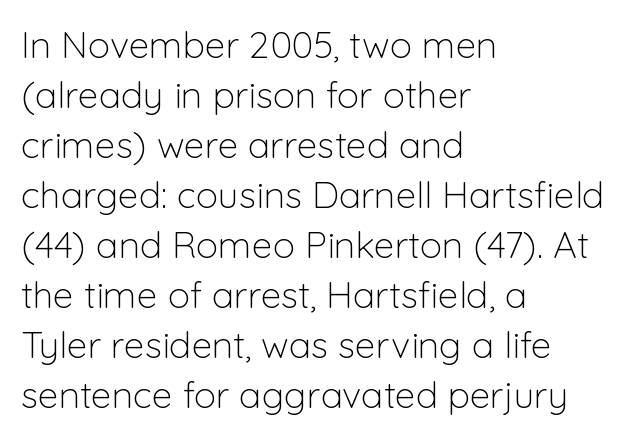
{"serif": "no", "italic": "no", "bold": "no", "weight": "light", "width": "normal", "stroke_contrast": "low", "x_height": "medium", "monospaced": "no", "underline": "no", "align": "left", "line_spacing": "normal", "line_spacing_ratio": 1.35, "letter_spacing": "normal", "letter_spacing_em": 0.0, "glyph_px": 37}
